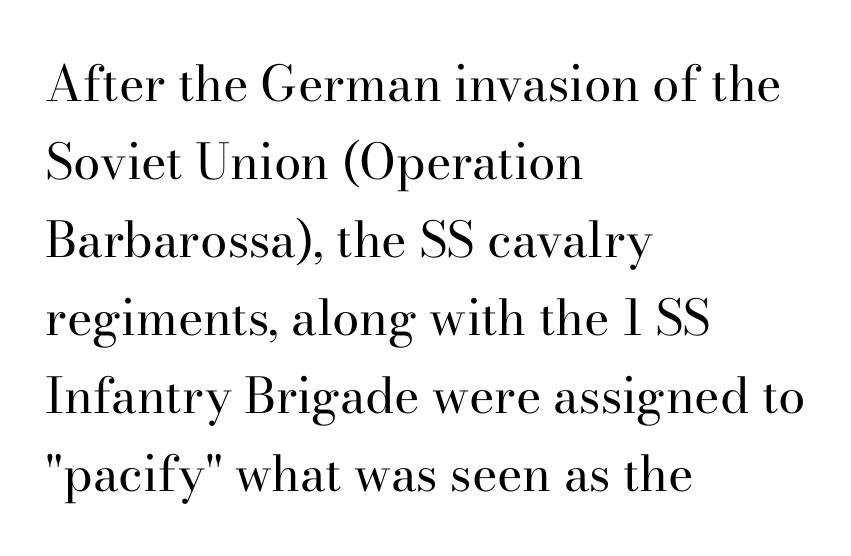
Q: Is the text bold? A: No.
Q: Is the text italic (slanted)? A: No, it is upright.
Q: Is the typeface a serif or a sans-serif typeface? A: Serif.
Q: Is the text underlined? A: No.
Q: How is the paragraph aligned? A: Left-aligned.
Q: Is the spacing between letters normal or unusually wide? A: Normal.
Q: Is the spacing between lines tight, normal or loose? A: Normal.
Q: Width (condensed, normal, or wide)? A: Normal.
Q: Stroke contrast? A: High.
Q: x-height? A: Small.
Q: Monospaced? A: No.
